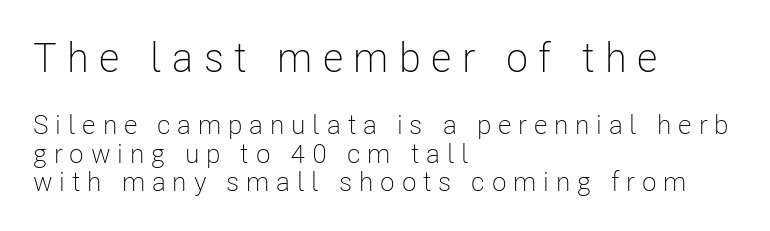
Q: Is the text bold? A: No.
Q: Is the text italic (slanted)? A: No, it is upright.
Q: Is the typeface a serif or a sans-serif typeface? A: Sans-serif.
Q: Is the text underlined? A: No.
Q: How is the paragraph aligned? A: Left-aligned.
Q: Is the spacing between letters normal or unusually wide? A: Unusually wide.
Q: Is the spacing between lines tight, normal or loose? A: Tight.
Q: Which block of text is set in a larger size, the first (top) or the second (bottom)? A: The first (top) one.
Q: Width (condensed, normal, or wide)? A: Condensed.
Q: Stroke contrast? A: Low.
Q: x-height? A: Medium.
Q: Monospaced? A: No.
